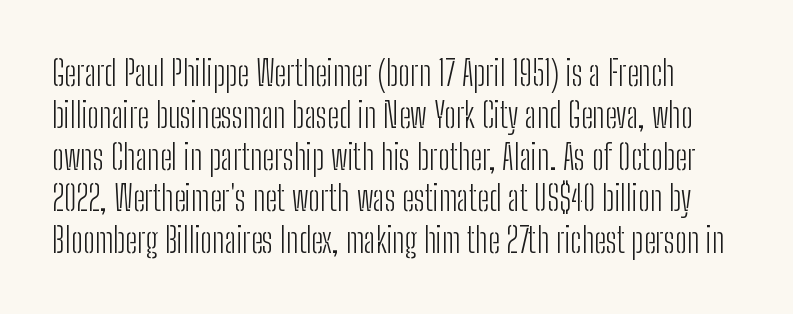
The image shows 34 px light, condensed sans-serif type, upright; set line spacing 1.23x, normal letter spacing, not underlined; low stroke contrast and a medium x-height.
